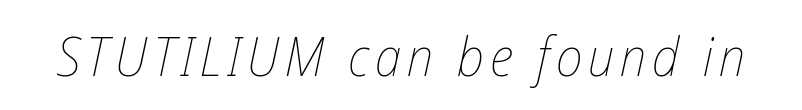
The image shows 54 px thin, condensed type, italic (leaning right); set not underlined; low stroke contrast and a medium x-height.
